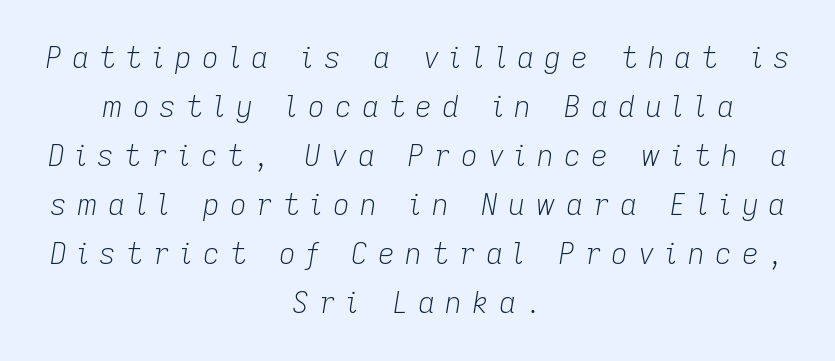
Q: Is the text bold? A: No.
Q: Is the text italic (slanted)? A: Yes, it leans right by about 9 degrees.
Q: Is the text underlined? A: No.
Q: How is the paragraph aligned? A: Centered.
Q: Is the spacing between letters normal or unusually wide? A: Unusually wide.
Q: Is the spacing between lines tight, normal or loose? A: Normal.
Q: Width (condensed, normal, or wide)? A: Normal.
Q: Stroke contrast? A: Low.
Q: x-height? A: Medium.
Q: Monospaced? A: No.
